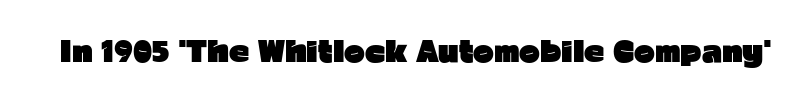
{"serif": "no", "italic": "no", "bold": "yes", "weight": "heavy", "width": "normal", "stroke_contrast": "low", "x_height": "medium", "monospaced": "no", "underline": "no", "letter_spacing": "normal", "letter_spacing_em": 0.0, "glyph_px": 28}
